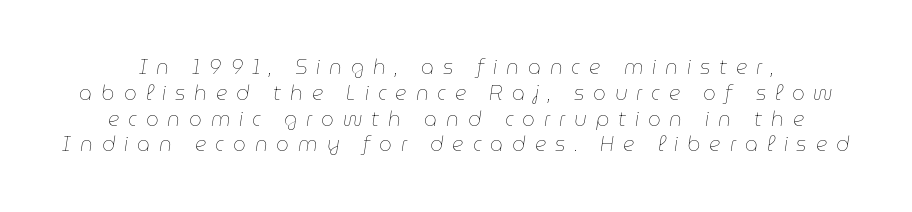
The image shows 20 px text type, italic (leaning right); set normal line spacing (1.29x), unusually wide letter spacing (+0.45 em), not underlined.
